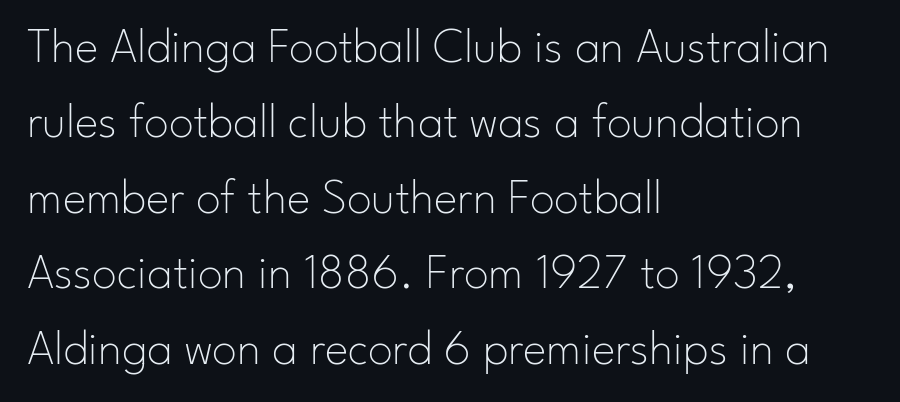
The face used here is a sans, in the tradition of grotesques and geometrics. Is this a fixed-width face? No — the glyphs have proportional, varying widths. Underline: absent. Characters remain perfectly vertical along every line. No extra ink here — the face is not bold. The block of text has a typical density, with ordinary space between rows.
